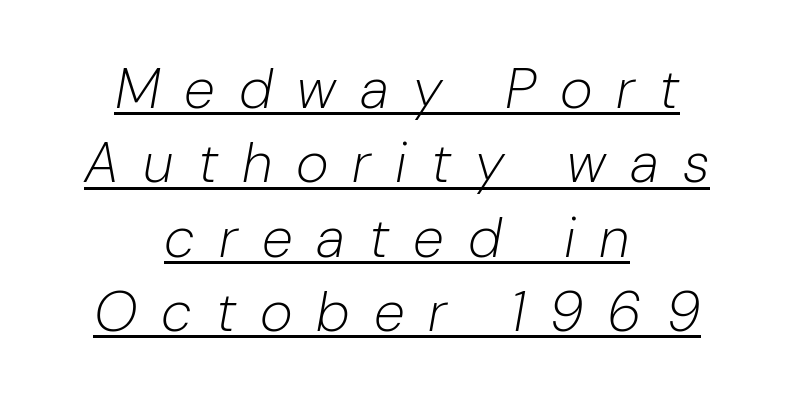
{"italic": "yes", "lean": "right", "slant_degrees": 10, "bold": "no", "weight": "light", "width": "normal", "stroke_contrast": "low", "x_height": "medium", "monospaced": "no", "underline": "yes", "align": "center", "line_spacing": "normal", "line_spacing_ratio": 1.33, "letter_spacing": "wide", "letter_spacing_em": 0.43, "glyph_px": 56}
